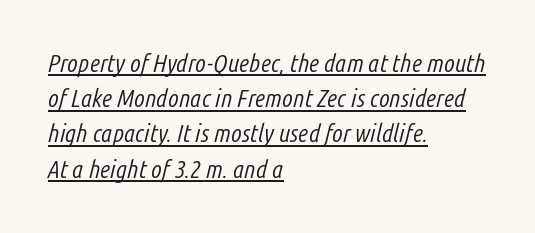
The image shows 25 px text type, italic (leaning right); set left-aligned, normal line spacing (1.41x), normal letter spacing, underlined.
